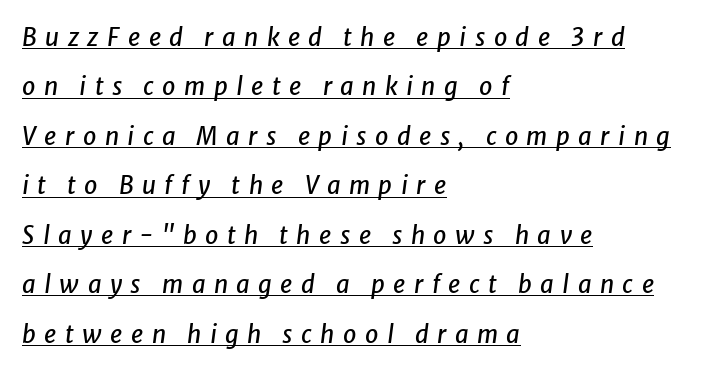
Q: Is the text italic (slanted)? A: Yes, it leans right by about 8 degrees.
Q: Is the text underlined? A: Yes.
Q: How is the paragraph aligned? A: Left-aligned.
Q: Is the spacing between letters normal or unusually wide? A: Unusually wide.
Q: Is the spacing between lines tight, normal or loose? A: Loose.
